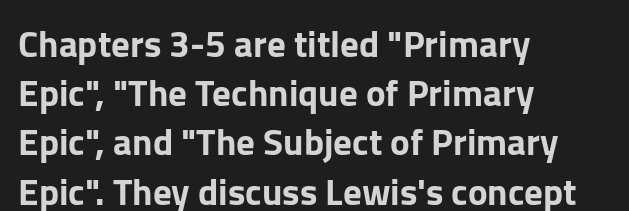
The image shows 37 px sans-serif type, upright; set left-aligned, normal line spacing (1.33x), normal letter spacing, not underlined; low stroke contrast and a medium x-height.
